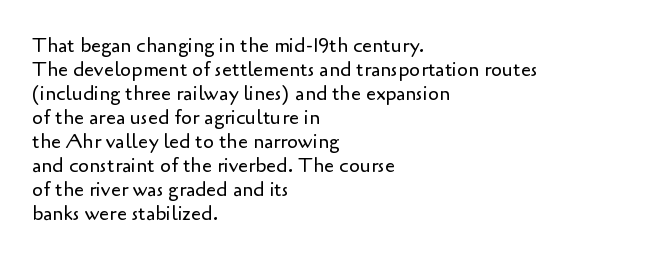
{"italic": "no", "bold": "no", "underline": "no", "align": "left", "line_spacing_ratio": 1.2, "letter_spacing": "normal", "letter_spacing_em": 0.0, "glyph_px": 20}
